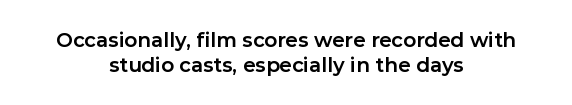
Q: Is the text bold? A: Yes.
Q: Is the text italic (slanted)? A: No, it is upright.
Q: Is the text underlined? A: No.
Q: How is the paragraph aligned? A: Centered.
Q: Is the spacing between letters normal or unusually wide? A: Normal.
Q: Is the spacing between lines tight, normal or loose? A: Normal.
